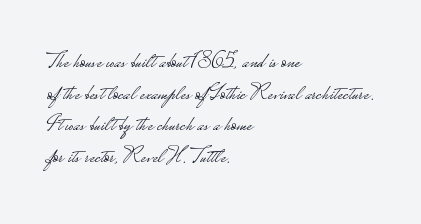
{"bold": "no", "underline": "no", "align": "left", "line_spacing": "normal", "line_spacing_ratio": 1.44, "letter_spacing": "normal", "letter_spacing_em": 0.0, "glyph_px": 22}
